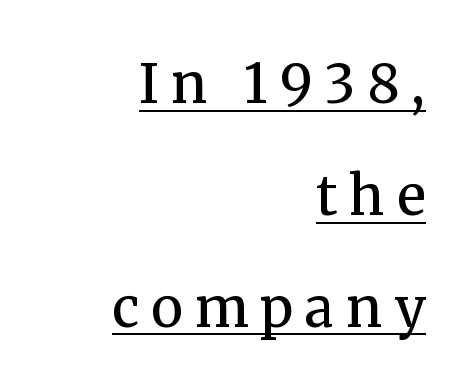
{"serif": "yes", "italic": "no", "bold": "no", "weight": "regular", "width": "normal", "stroke_contrast": "medium", "x_height": "medium", "monospaced": "no", "underline": "yes", "align": "right", "line_spacing": "loose", "line_spacing_ratio": 2.07, "letter_spacing": "wide", "letter_spacing_em": 0.22, "glyph_px": 54}
